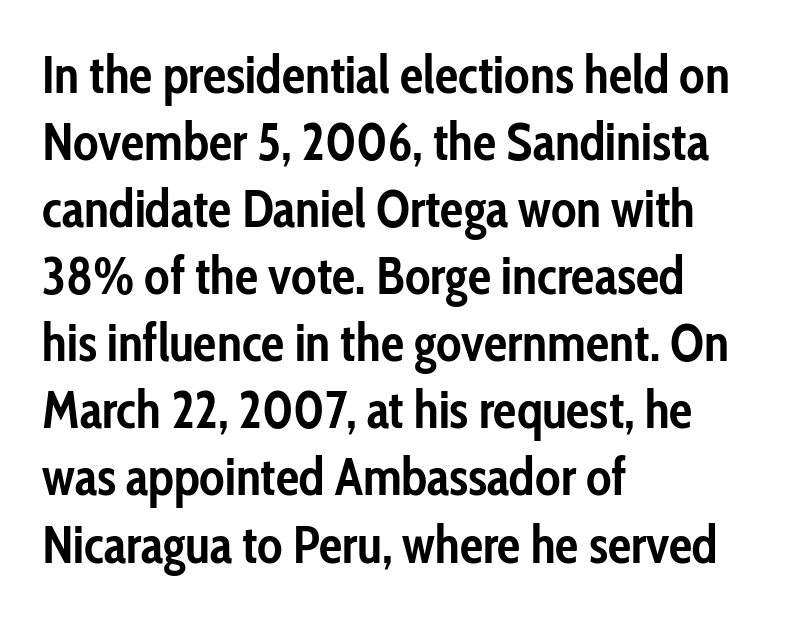
Q: Is the text bold? A: Yes.
Q: Is the text italic (slanted)? A: No, it is upright.
Q: Is the typeface a serif or a sans-serif typeface? A: Sans-serif.
Q: Is the text underlined? A: No.
Q: How is the paragraph aligned? A: Left-aligned.
Q: Is the spacing between letters normal or unusually wide? A: Normal.
Q: Is the spacing between lines tight, normal or loose? A: Normal.
Q: Width (condensed, normal, or wide)? A: Condensed.
Q: Stroke contrast? A: Low.
Q: x-height? A: Medium.
Q: Monospaced? A: No.
